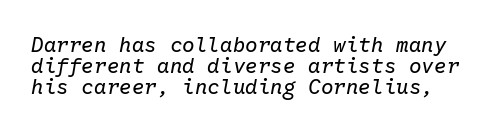
{"italic": "yes", "lean": "right", "slant_degrees": 10, "bold": "no", "underline": "no", "line_spacing": "tight", "line_spacing_ratio": 0.99, "letter_spacing": "normal", "letter_spacing_em": 0.0, "glyph_px": 21}
